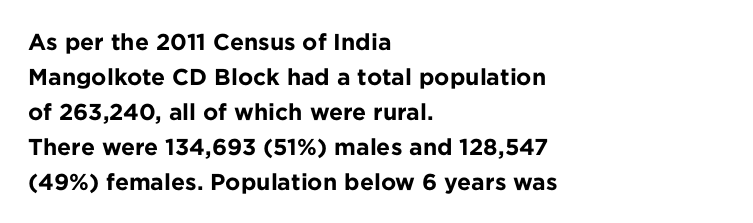
Q: Is the text bold? A: Yes.
Q: Is the text italic (slanted)? A: No, it is upright.
Q: Is the text underlined? A: No.
Q: How is the paragraph aligned? A: Left-aligned.
Q: Is the spacing between letters normal or unusually wide? A: Normal.
Q: Is the spacing between lines tight, normal or loose? A: Normal.
